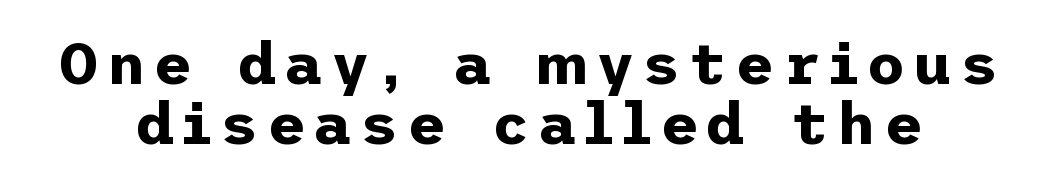
Q: Is the text bold? A: Yes.
Q: Is the text italic (slanted)? A: No, it is upright.
Q: Is the typeface a serif or a sans-serif typeface? A: Sans-serif.
Q: Is the text underlined? A: No.
Q: Is the spacing between lines tight, normal or loose? A: Tight.
Q: Width (condensed, normal, or wide)? A: Normal.
Q: Stroke contrast? A: Low.
Q: x-height? A: Medium.
